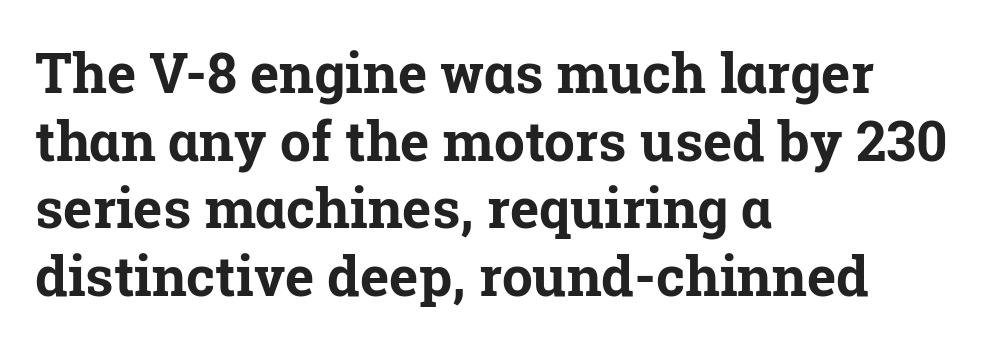
{"serif": "yes", "italic": "no", "bold": "yes", "weight": "bold", "width": "normal", "stroke_contrast": "low", "x_height": "medium", "monospaced": "no", "underline": "no", "align": "left", "line_spacing_ratio": 1.23, "letter_spacing": "normal", "letter_spacing_em": 0.0, "glyph_px": 55}
